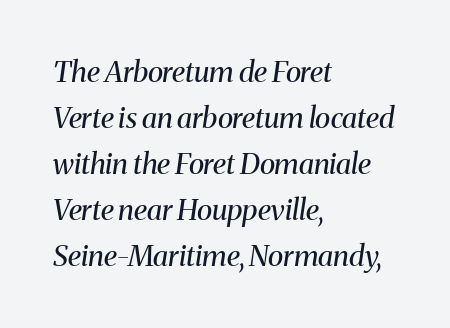
The image shows 29 px regular-weight serif type, italic (leaning right); set left-aligned, normal line spacing (1.59x), normal letter spacing, not underlined; medium stroke contrast and a medium x-height.
